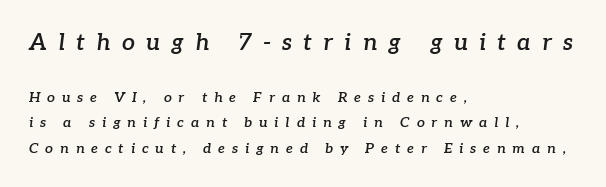
The image shows 23 px text type, italic (leaning right); set left-aligned, line spacing 1.81x, unusually wide letter spacing (+0.49 em), not underlined; the first (top) block is 1.64x larger.
